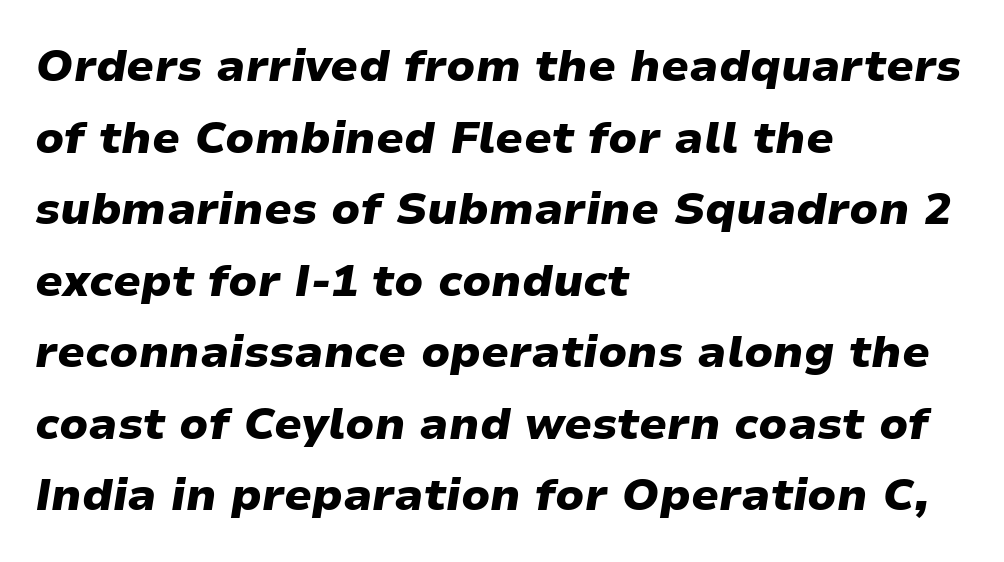
The image shows 45 px heavy type, italic (leaning right); set left-aligned, normal line spacing (1.59x), normal letter spacing, not underlined; low stroke contrast and a medium x-height.
